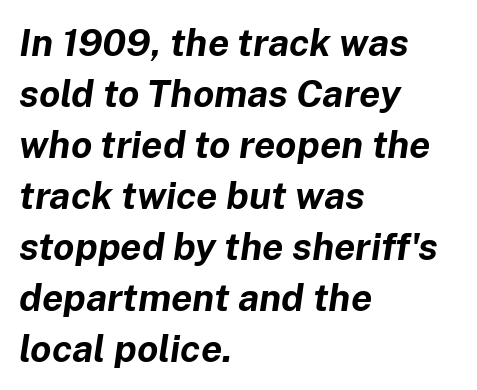
The image shows 38 px bold type, italic (leaning right); set left-aligned, normal line spacing (1.34x), normal letter spacing, not underlined; low stroke contrast and a medium x-height.
